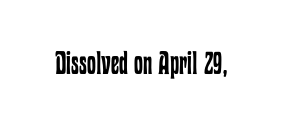
{"italic": "no", "bold": "no", "weight": "regular", "width": "condensed", "stroke_contrast": "low", "x_height": "medium", "monospaced": "no", "underline": "no", "letter_spacing": "normal", "letter_spacing_em": 0.0, "glyph_px": 32}
